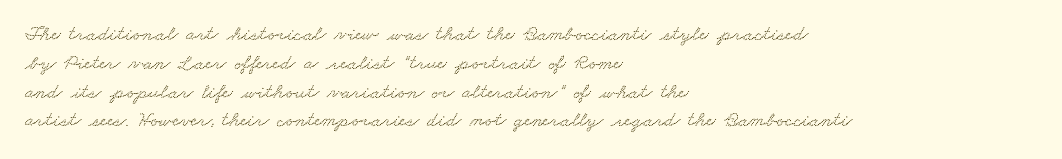
Q: Is the text underlined? A: No.
Q: How is the paragraph aligned? A: Left-aligned.
Q: Is the spacing between letters normal or unusually wide? A: Normal.
Q: Is the spacing between lines tight, normal or loose? A: Normal.
